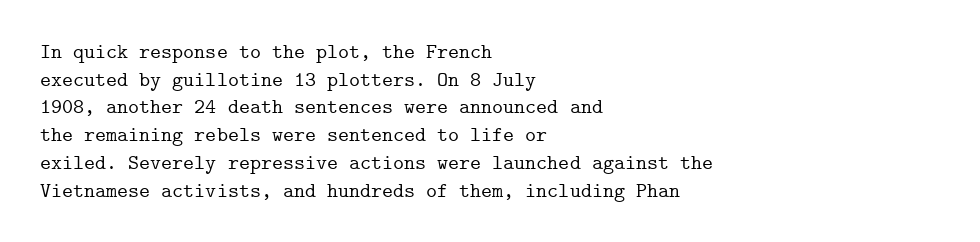
{"italic": "no", "underline": "no", "align": "left", "line_spacing": "normal", "line_spacing_ratio": 1.32, "letter_spacing": "normal", "letter_spacing_em": 0.0, "glyph_px": 21}
